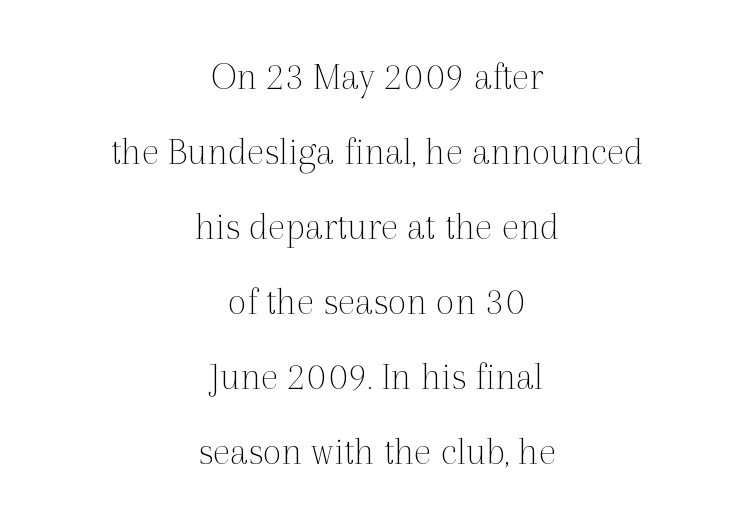
This is the regular roman posture of the typeface. Is the block centered? Yes — each line is placed symmetrically about the middle. Look at the tracking — it's just the regular setting, nothing added. Note the varied advance widths — an 'i' is clearly narrower than an 'm'. Type without underlining. Is this a sans? No — the strokes have serifs.
